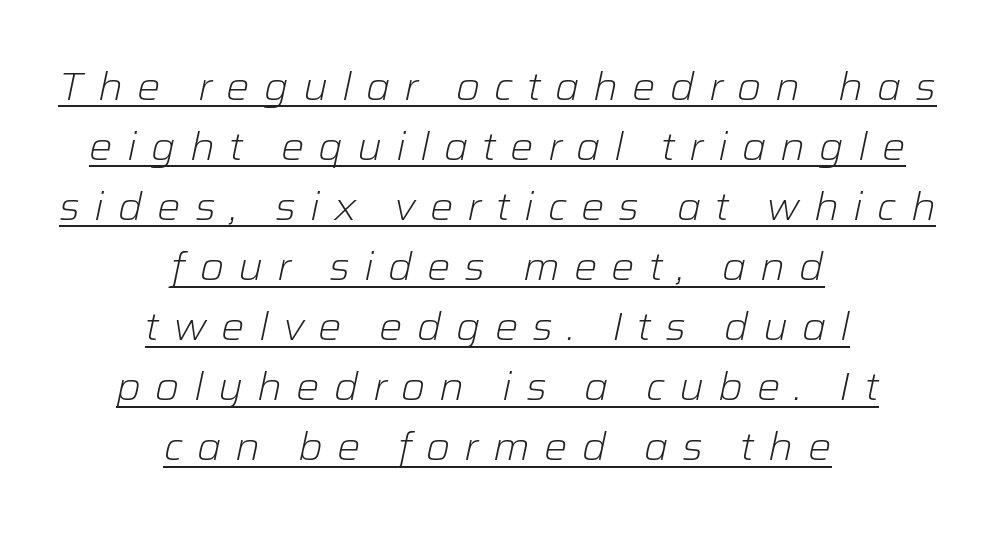
Q: Is the text bold? A: No.
Q: Is the text italic (slanted)? A: Yes, it leans right by about 12 degrees.
Q: Is the text underlined? A: Yes.
Q: How is the paragraph aligned? A: Centered.
Q: Is the spacing between letters normal or unusually wide? A: Unusually wide.
Q: Is the spacing between lines tight, normal or loose? A: Normal.
Q: Width (condensed, normal, or wide)? A: Normal.
Q: Stroke contrast? A: Low.
Q: x-height? A: Medium.
Q: Monospaced? A: No.
